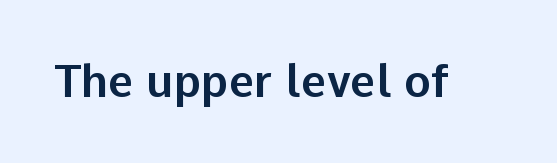
Examine the stroke ends and you'll find no serifs. The letters sit at their default tracking, neither squeezed nor spread. A typesetter would call this proportional, since set widths differ per character. Vertical strokes here are truly vertical. Underlining? Definitely not there.
